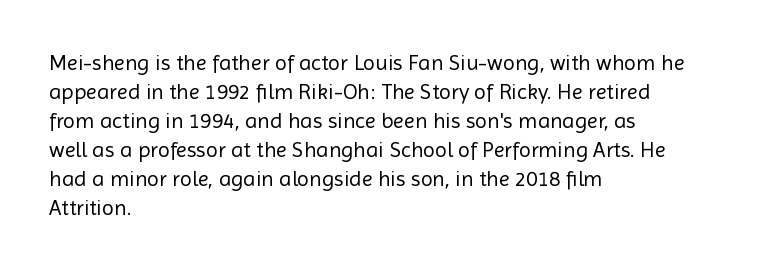
{"italic": "no", "bold": "no", "underline": "no", "align": "left", "line_spacing": "normal", "line_spacing_ratio": 1.32, "letter_spacing": "normal", "letter_spacing_em": 0.0, "glyph_px": 22}
